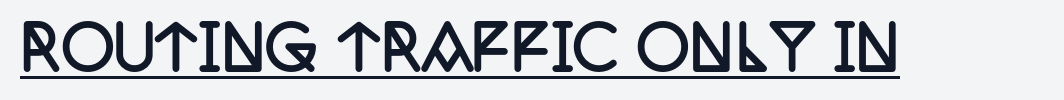
The image shows 59 px semibold, condensed serif type, upright; set normal letter spacing, underlined; low stroke contrast and a large x-height.
